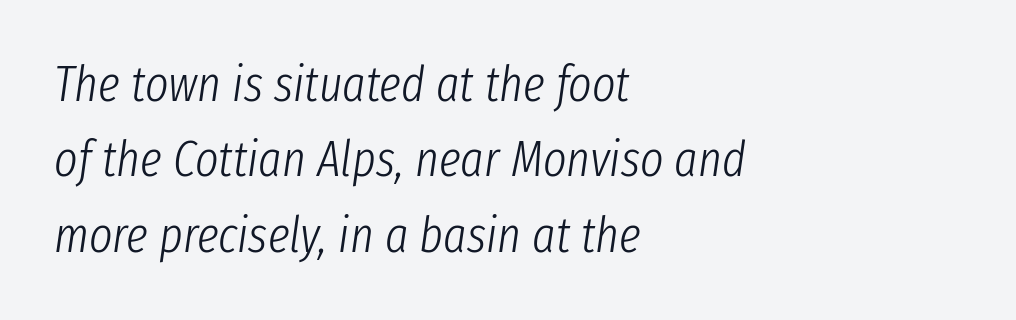
{"italic": "yes", "lean": "right", "slant_degrees": 8, "bold": "no", "weight": "light", "width": "condensed", "stroke_contrast": "low", "x_height": "medium", "monospaced": "no", "underline": "no", "align": "left", "line_spacing": "normal", "line_spacing_ratio": 1.51, "letter_spacing": "normal", "letter_spacing_em": 0.0, "glyph_px": 50}
